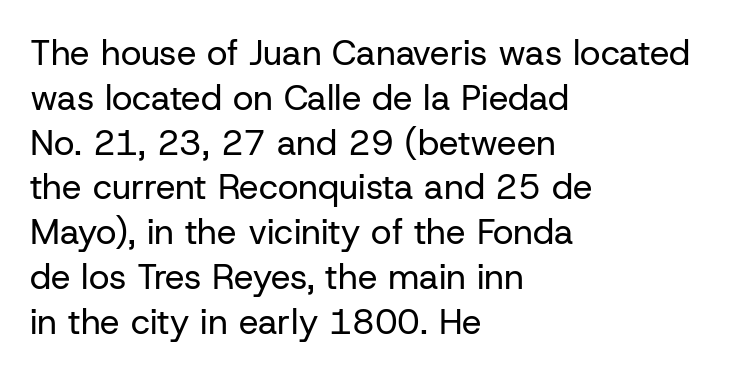
{"serif": "no", "italic": "no", "bold": "no", "weight": "regular", "width": "normal", "stroke_contrast": "low", "x_height": "medium", "monospaced": "no", "underline": "no", "align": "left", "line_spacing": "normal", "line_spacing_ratio": 1.28, "letter_spacing": "normal", "letter_spacing_em": 0.0, "glyph_px": 35}
